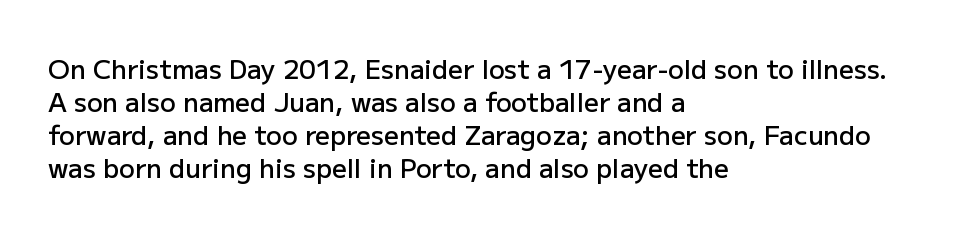
{"italic": "no", "bold": "semi", "underline": "no", "align": "left", "line_spacing": "normal", "line_spacing_ratio": 1.27, "letter_spacing": "normal", "letter_spacing_em": 0.0, "glyph_px": 26}
